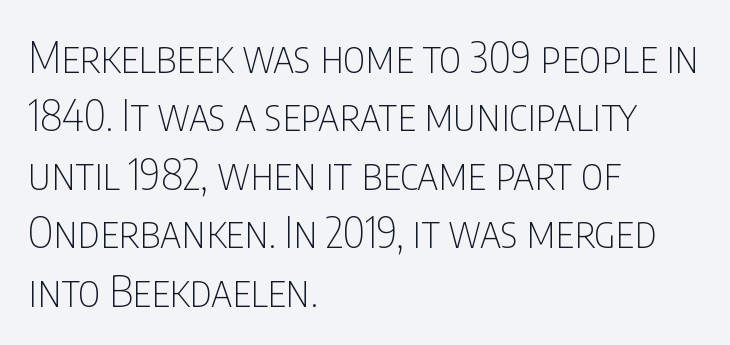
The lines are quadded left. Students, note that the glyphs here touch the page at normal intervals. Rows of type keep a routine distance in the vertical direction. Is this a fixed-width face? No — the glyphs have proportional, varying widths. Stems here are at most as thick as an everyday book face. To sum up the face: it is a sans, with no serifs.
